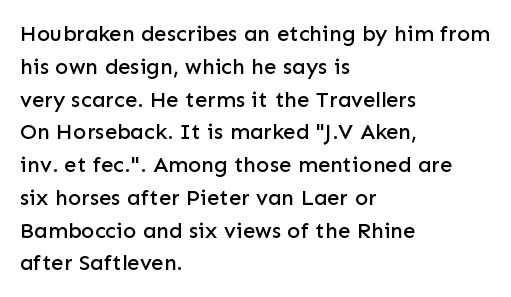
{"italic": "no", "underline": "no", "align": "left", "line_spacing": "normal", "line_spacing_ratio": 1.49, "letter_spacing": "normal", "letter_spacing_em": 0.0, "glyph_px": 22}
